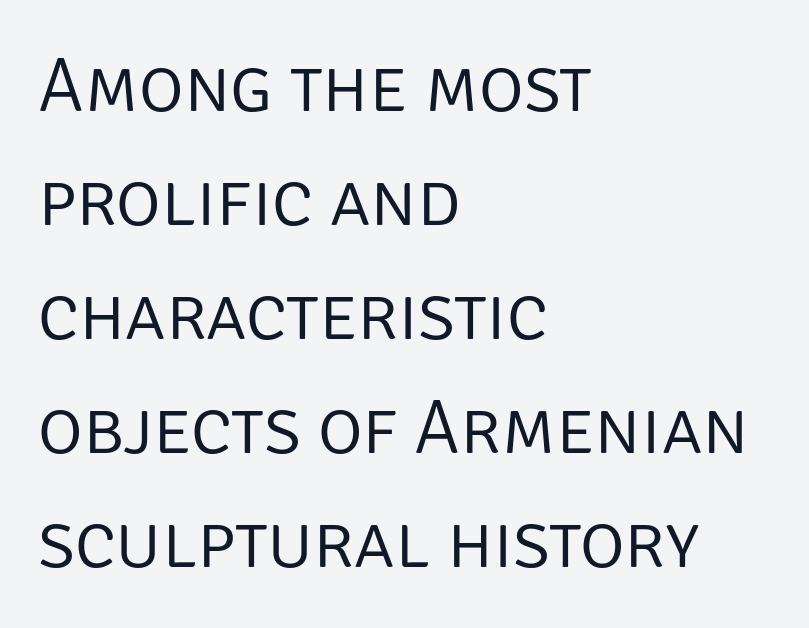
{"serif": "no", "italic": "no", "bold": "no", "weight": "light", "width": "normal", "stroke_contrast": "low", "x_height": "large", "monospaced": "no", "underline": "no", "align": "left", "line_spacing": "normal", "line_spacing_ratio": 1.48, "letter_spacing": "normal", "letter_spacing_em": 0.0, "glyph_px": 77}
